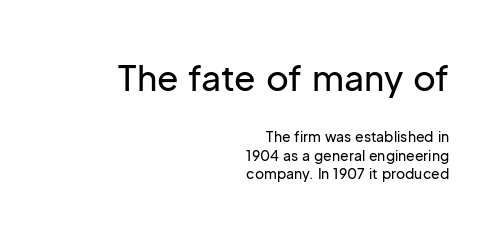
The image shows 35 px sans-serif type, upright; set right-aligned, normal line spacing (1.3x), normal letter spacing, not underlined; the first (top) block is 2.5x larger; low stroke contrast and a medium x-height.
